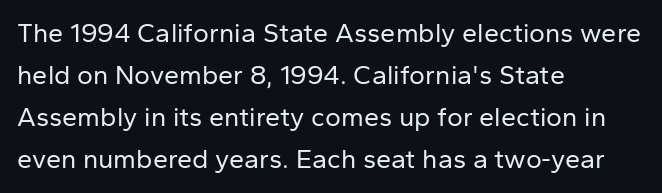
Each new line begins a customary step beneath the previous one. The passage shown is not underscored anywhere. Weight: not bold — regular or lighter. Nope, not italic — everything's standing straight. A classic flush-left, rag-right setting is used for this passage.
